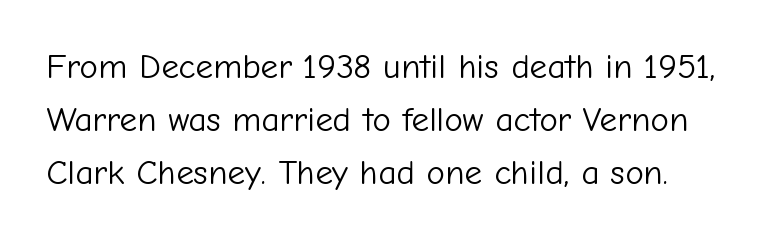
Think of a printed novel: that variable character pitch is what you see here. Caption: face not bold, strokes unweighted. Does the leading feel generous? No, just average. Nobody drew a line under any word here.
